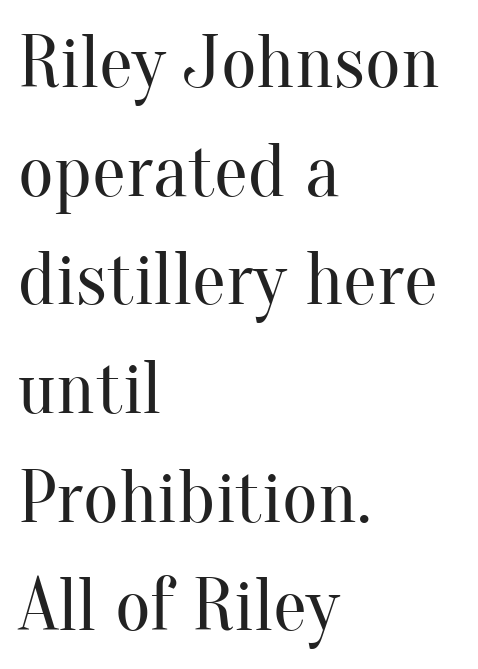
{"serif": "yes", "italic": "no", "bold": "no", "weight": "regular", "width": "normal", "stroke_contrast": "medium", "x_height": "small", "monospaced": "no", "underline": "no", "align": "left", "line_spacing": "normal", "line_spacing_ratio": 1.43, "letter_spacing": "normal", "letter_spacing_em": 0.0, "glyph_px": 76}
